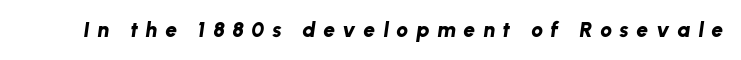
Plenty of ink on the page — the face is bold. The string is rendered with underlining switched off. Caption: expanded tracking, letters set apart. The rendering applies a slant to the glyphs.
